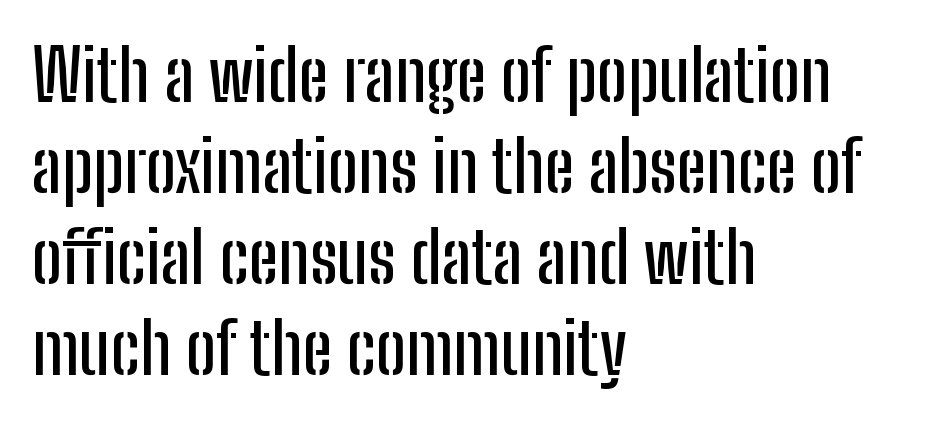
Q: Is the text italic (slanted)? A: No, it is upright.
Q: Is the typeface a serif or a sans-serif typeface? A: Sans-serif.
Q: Is the text underlined? A: No.
Q: How is the paragraph aligned? A: Left-aligned.
Q: Is the spacing between letters normal or unusually wide? A: Normal.
Q: Is the spacing between lines tight, normal or loose? A: Normal.
Q: Width (condensed, normal, or wide)? A: Condensed.
Q: Stroke contrast? A: Low.
Q: x-height? A: Medium.
Q: Monospaced? A: No.
